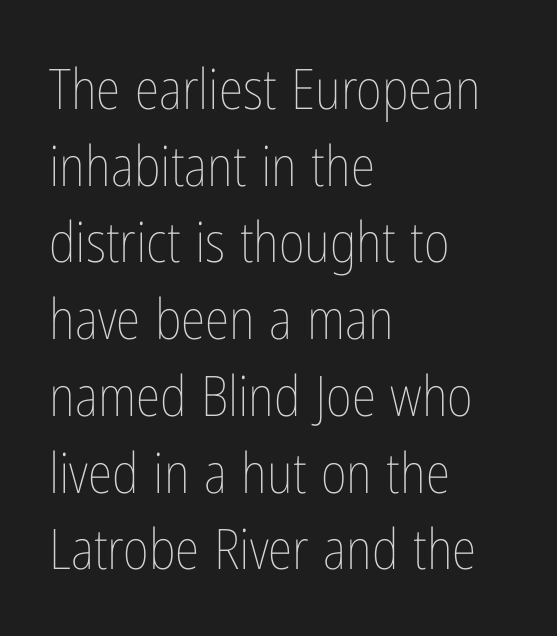
Q: Is the text bold? A: No.
Q: Is the text italic (slanted)? A: No, it is upright.
Q: Is the text underlined? A: No.
Q: How is the paragraph aligned? A: Left-aligned.
Q: Is the spacing between letters normal or unusually wide? A: Normal.
Q: Is the spacing between lines tight, normal or loose? A: Normal.
Q: Width (condensed, normal, or wide)? A: Condensed.
Q: Stroke contrast? A: Low.
Q: x-height? A: Medium.
Q: Monospaced? A: No.
